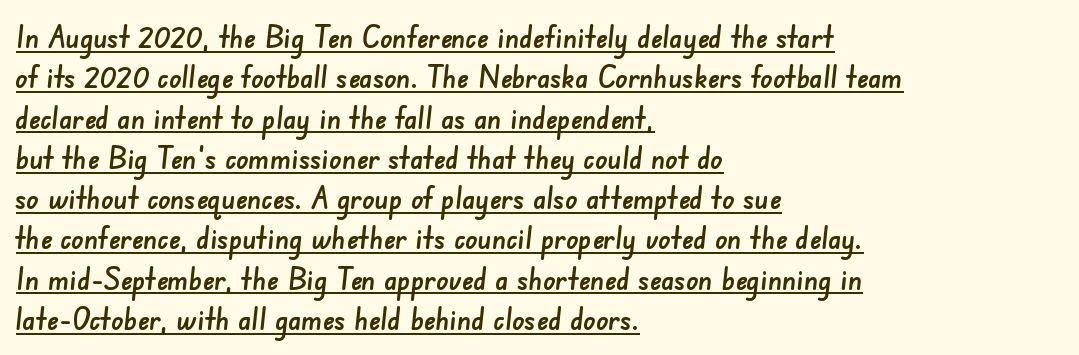
The image shows 31 px sans-serif type; set left-aligned, normal line spacing (1.3x), normal letter spacing, underlined; low stroke contrast and a small x-height.
